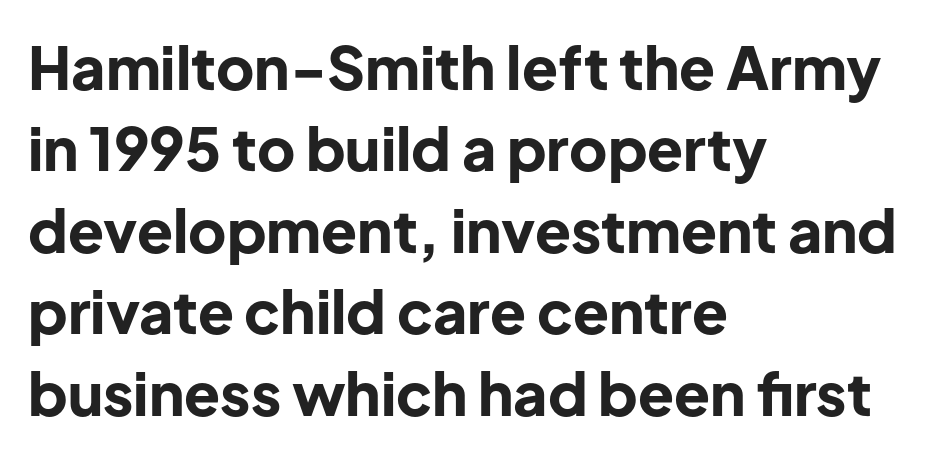
Horizontal bands of white between lines are of average thickness. A typesetter would label this face a sans. Each line starts at the same left margin while the right side varies. On the weight axis this lands at bold, roughly 700. Quick note: underline off.
